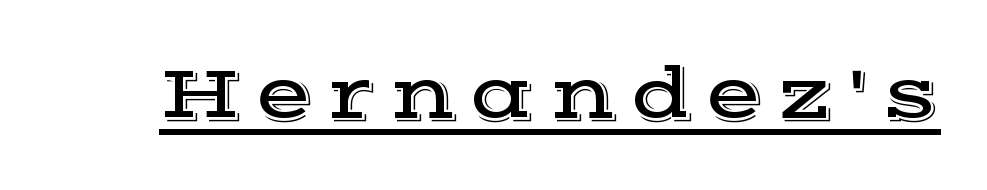
Q: Is the text italic (slanted)? A: No, it is upright.
Q: Is the typeface a serif or a sans-serif typeface? A: Serif.
Q: Is the text underlined? A: Yes.
Q: Width (condensed, normal, or wide)? A: Wide.
Q: x-height? A: Medium.
Q: Monospaced? A: No.
